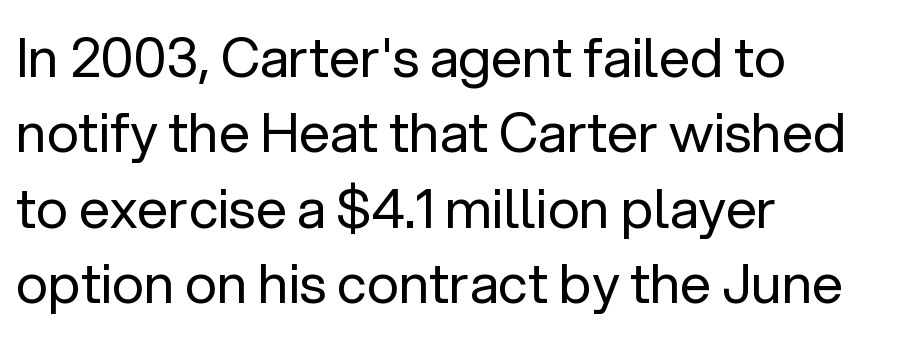
The image shows 55 px regular-weight sans-serif type, upright; set left-aligned, normal line spacing (1.37x), normal letter spacing, not underlined; low stroke contrast and a medium x-height.
